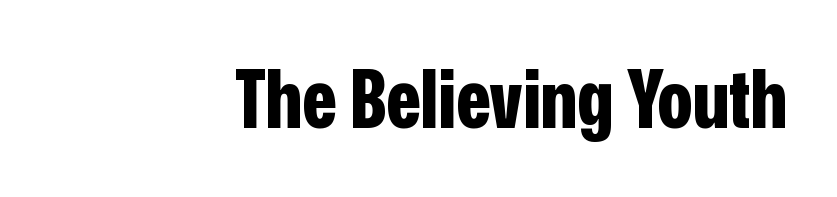
Q: Is the text bold? A: Yes.
Q: Is the text italic (slanted)? A: No, it is upright.
Q: Is the typeface a serif or a sans-serif typeface? A: Sans-serif.
Q: Is the text underlined? A: No.
Q: How is the paragraph aligned? A: Right-aligned.
Q: Is the spacing between letters normal or unusually wide? A: Normal.
Q: Width (condensed, normal, or wide)? A: Condensed.
Q: Stroke contrast? A: Low.
Q: x-height? A: Medium.
Q: Monospaced? A: No.
